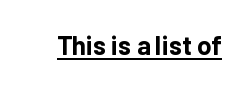
The image shows 26 px bold type, upright; set normal letter spacing, underlined.
